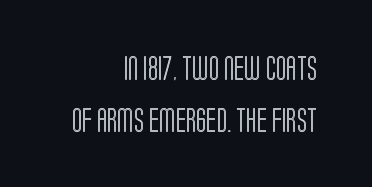
Q: Is the text italic (slanted)? A: No, it is upright.
Q: Is the text underlined? A: No.
Q: How is the paragraph aligned? A: Right-aligned.
Q: Is the spacing between letters normal or unusually wide? A: Normal.
Q: Is the spacing between lines tight, normal or loose? A: Loose.
